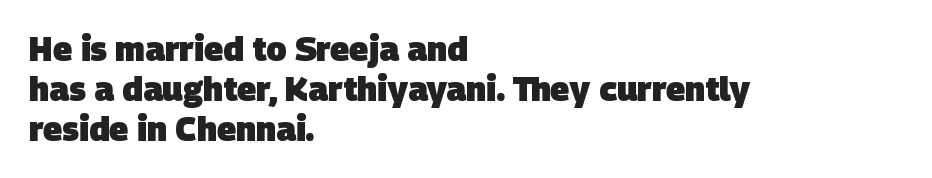
The image shows 33 px heavy sans-serif type; set left-aligned, line spacing 1.21x, normal letter spacing, not underlined; low stroke contrast and a large x-height.
